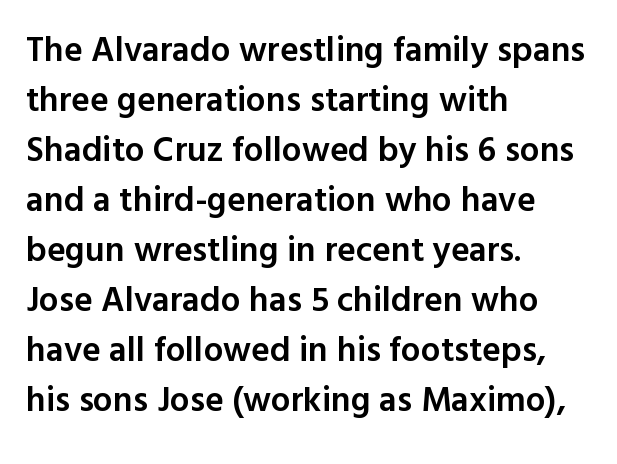
The image shows 35 px semibold sans-serif type, upright; set left-aligned, normal line spacing (1.43x), normal letter spacing, not underlined; a medium x-height.
